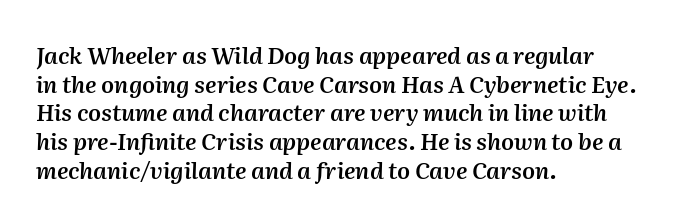
Q: Is the text bold? A: Semi-bold.
Q: Is the text italic (slanted)? A: Yes, it leans right by about 2 degrees.
Q: Is the text underlined? A: No.
Q: How is the paragraph aligned? A: Left-aligned.
Q: Is the spacing between letters normal or unusually wide? A: Normal.
Q: Is the spacing between lines tight, normal or loose? A: Normal.
